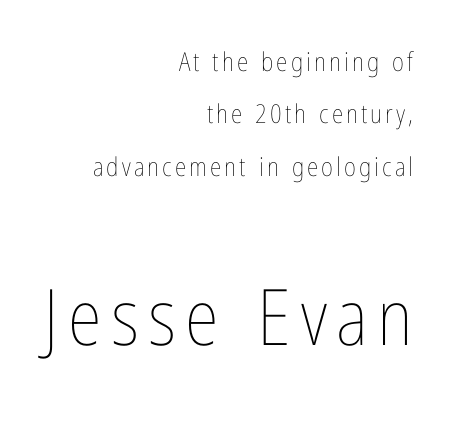
{"italic": "no", "bold": "no", "weight": "thin", "width": "condensed", "stroke_contrast": "low", "x_height": "medium", "monospaced": "no", "underline": "no", "align": "right", "line_spacing": "loose", "line_spacing_ratio": 2.01, "larger_block": "second", "size_ratio": 3.0, "glyph_px": 78}
